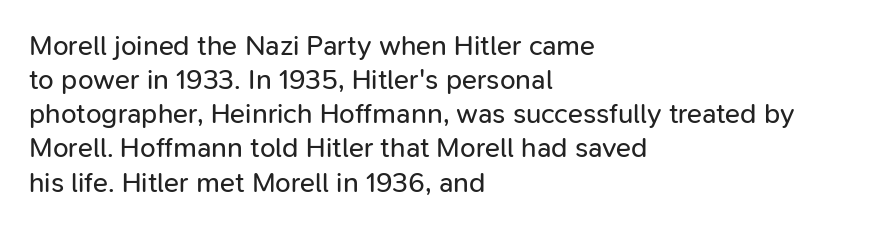
{"serif": "no", "italic": "no", "bold": "no", "weight": "regular", "width": "normal", "stroke_contrast": "low", "x_height": "medium", "monospaced": "no", "underline": "no", "align": "left", "line_spacing_ratio": 1.22, "letter_spacing": "normal", "letter_spacing_em": 0.0, "glyph_px": 28}
